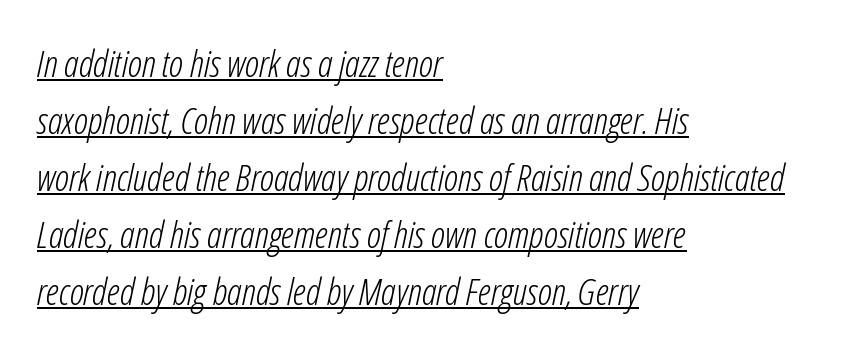
The rendering keeps characters at their native spacing. Successive baselines arrive at the customary interval. Like a heading marked for emphasis, these lines bear an underscore. Do the characters align in a grid? No, the font is proportional. In terms of posture, this sample is oblique.
